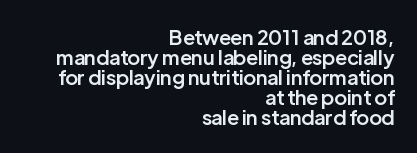
The font's upright variant was chosen for this text. Typesetter's note: demi weight, one step under bold. In CSS terms this would be text-align: right. The face used here is rendered with its standard letterfit. Leading is clearly below the norm, producing a dense column.
